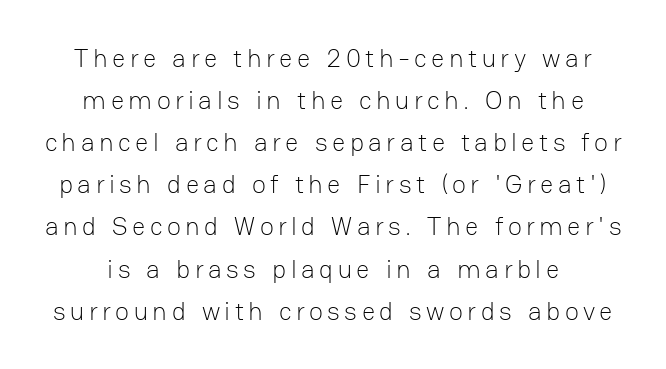
Q: Is the text bold? A: No.
Q: Is the text italic (slanted)? A: No, it is upright.
Q: Is the text underlined? A: No.
Q: Is the spacing between lines tight, normal or loose? A: Normal.
